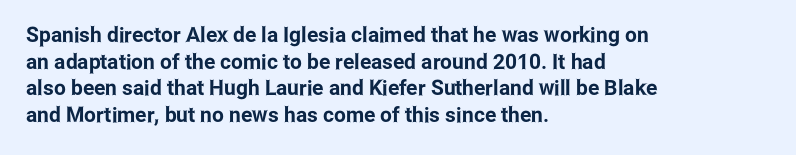
Q: Is the text italic (slanted)? A: No, it is upright.
Q: Is the text underlined? A: No.
Q: How is the paragraph aligned? A: Left-aligned.
Q: Is the spacing between letters normal or unusually wide? A: Normal.
Q: Is the spacing between lines tight, normal or loose? A: Normal.
